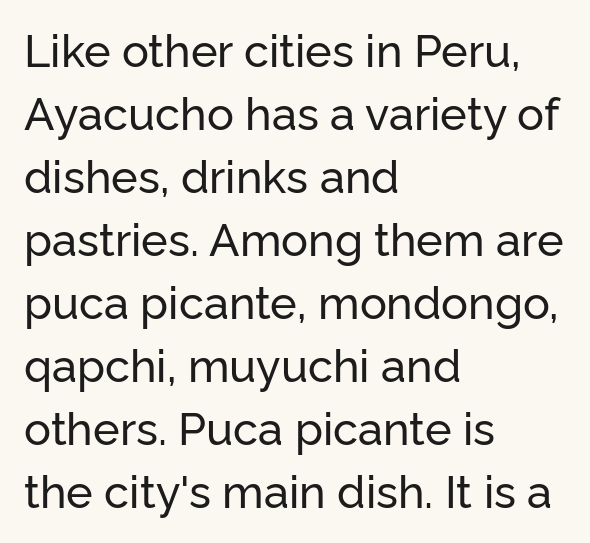
The image shows 45 px sans-serif type, upright; set left-aligned, normal line spacing (1.4x), normal letter spacing, not underlined; low stroke contrast and a medium x-height.
